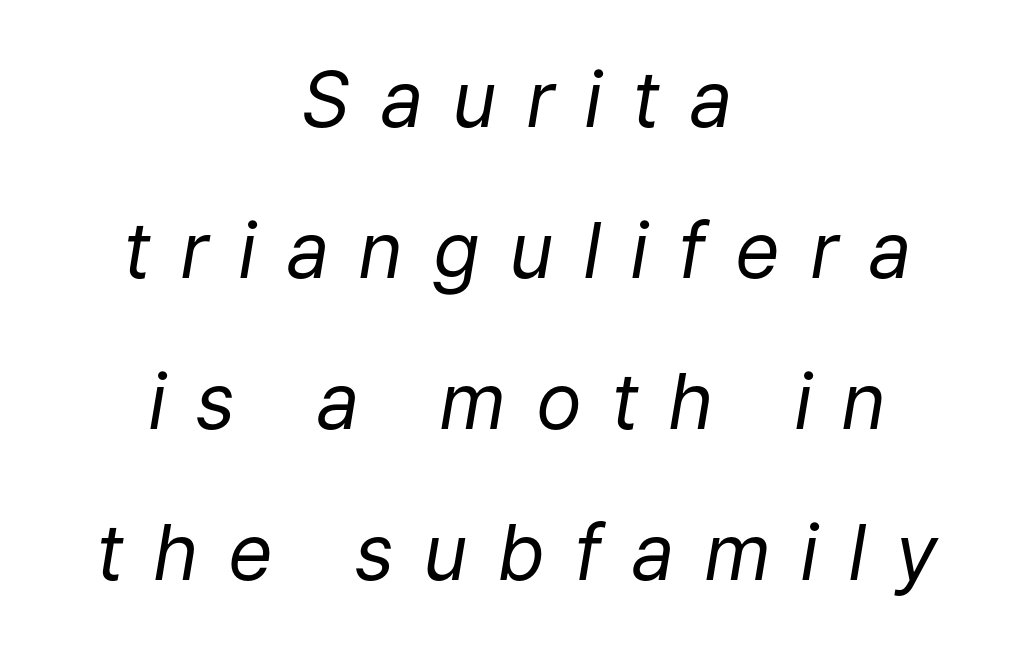
The image shows 77 px regular-weight type, italic (leaning right); set centered, loose line spacing (1.96x), unusually wide letter spacing (+0.38 em), not underlined; low stroke contrast and a medium x-height.
